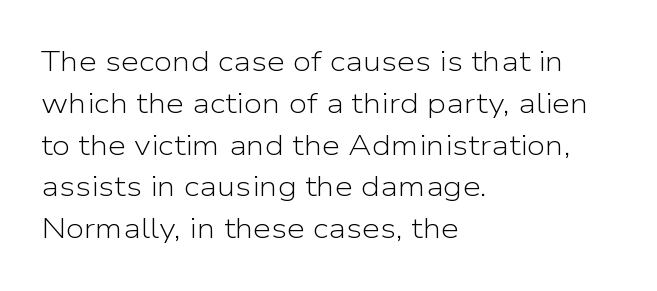
{"serif": "no", "italic": "no", "bold": "no", "weight": "light", "width": "normal", "stroke_contrast": "low", "x_height": "medium", "monospaced": "no", "underline": "no", "align": "left", "line_spacing": "normal", "line_spacing_ratio": 1.44, "letter_spacing": "normal", "letter_spacing_em": 0.0, "glyph_px": 29}
